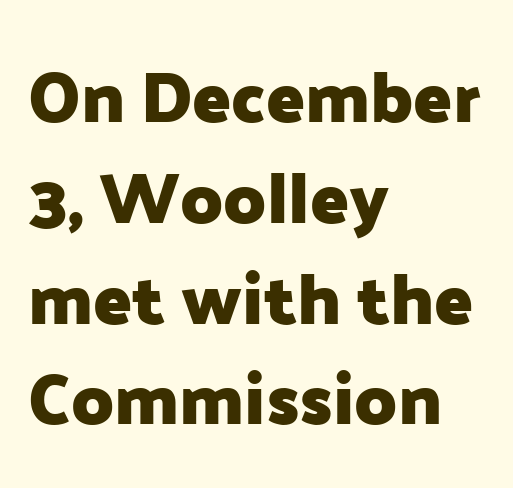
The image shows 71 px heavy sans-serif type, upright; set left-aligned, normal line spacing (1.42x), normal letter spacing, not underlined; low stroke contrast and a medium x-height.
